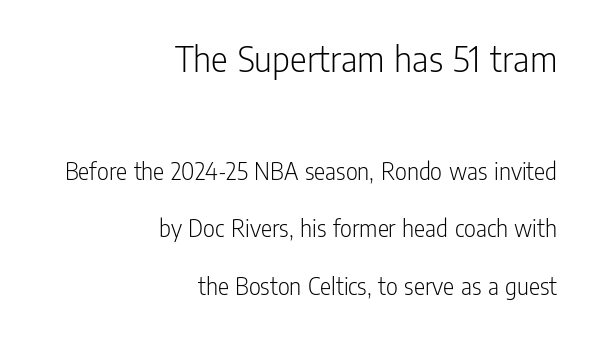
The image shows 39 px light, condensed sans-serif type, upright; set right-aligned, loose line spacing (2.22x), normal letter spacing, not underlined; the first (top) block is 1.5x larger; low stroke contrast and a medium x-height.
